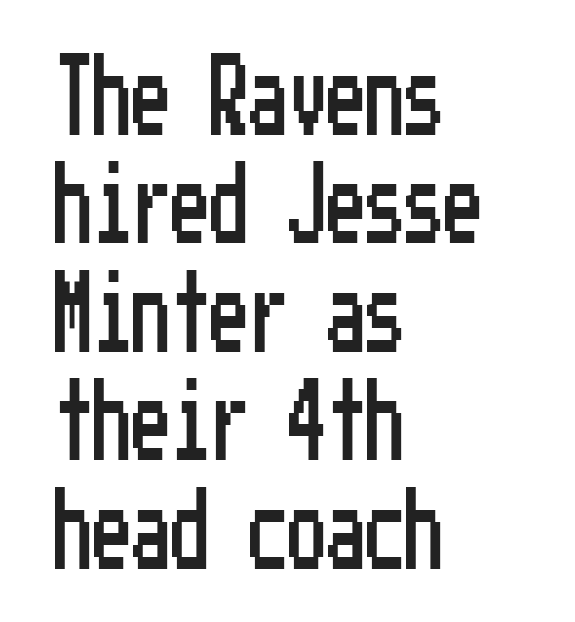
{"serif": "no", "italic": "no", "width": "condensed", "stroke_contrast": "low", "x_height": "medium", "underline": "no", "align": "left", "line_spacing": "normal", "line_spacing_ratio": 1.39, "letter_spacing": "normal", "letter_spacing_em": 0.0, "glyph_px": 78}
